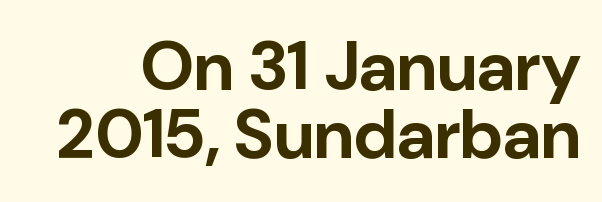
The image shows 69 px bold sans-serif type, upright; set tight line spacing (0.99x), normal letter spacing, not underlined; low stroke contrast and a medium x-height.
